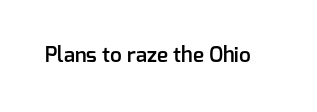
{"italic": "no", "bold": "semi", "underline": "no", "letter_spacing": "normal", "letter_spacing_em": 0.0, "glyph_px": 21}
